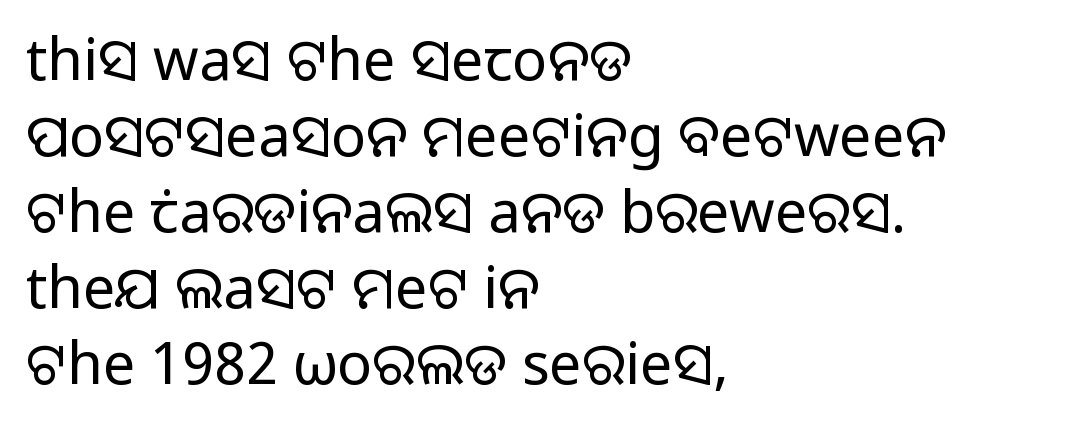
{"serif": "no", "italic": "no", "bold": "no", "weight": "regular", "width": "normal", "stroke_contrast": "low", "x_height": "medium", "monospaced": "no", "underline": "no", "align": "left", "line_spacing": "normal", "line_spacing_ratio": 1.31, "letter_spacing": "normal", "letter_spacing_em": 0.0, "glyph_px": 58}
